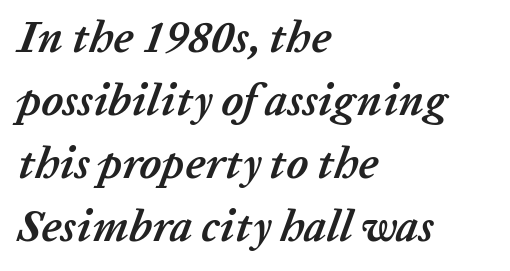
The image shows 45 px semibold type, italic (leaning right); set left-aligned, normal line spacing (1.4x), normal letter spacing, not underlined; low stroke contrast and a medium x-height.
